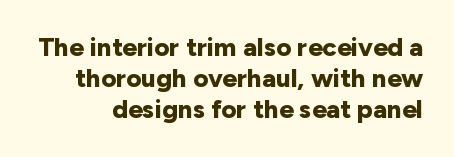
The image shows 26 px bold type, upright; set line spacing 1.2x, normal letter spacing, not underlined.
